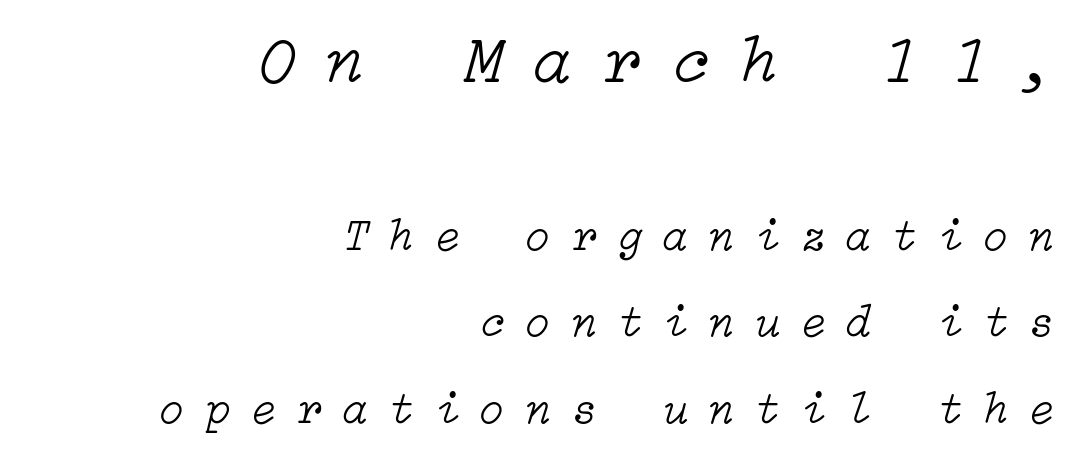
{"italic": "yes", "lean": "right", "slant_degrees": 15, "bold": "no", "weight": "light", "width": "normal", "stroke_contrast": "low", "x_height": "medium", "underline": "no", "align": "right", "line_spacing": "loose", "line_spacing_ratio": 1.92, "letter_spacing": "wide", "letter_spacing_em": 0.47, "larger_block": "first", "size_ratio": 1.51, "glyph_px": 68}
